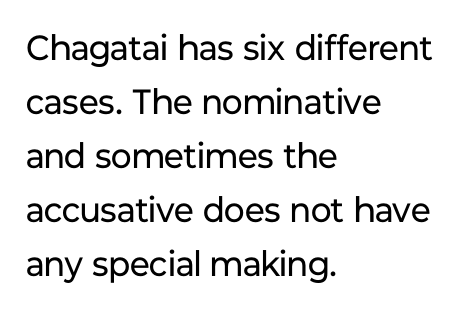
Q: Is the text bold? A: No.
Q: Is the text italic (slanted)? A: No, it is upright.
Q: Is the typeface a serif or a sans-serif typeface? A: Sans-serif.
Q: Is the text underlined? A: No.
Q: How is the paragraph aligned? A: Left-aligned.
Q: Is the spacing between letters normal or unusually wide? A: Normal.
Q: Is the spacing between lines tight, normal or loose? A: Normal.
Q: Width (condensed, normal, or wide)? A: Normal.
Q: Stroke contrast? A: Low.
Q: x-height? A: Medium.
Q: Monospaced? A: No.
